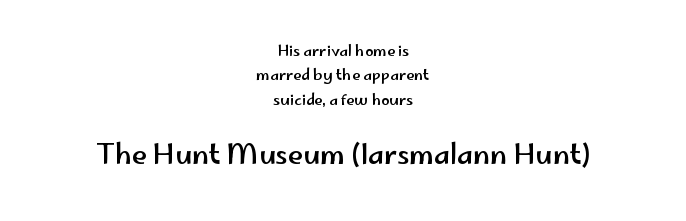
The image shows 27 px text type, upright; set centered, normal line spacing (1.63x), normal letter spacing, not underlined; the second (bottom) block is 1.8x larger.
